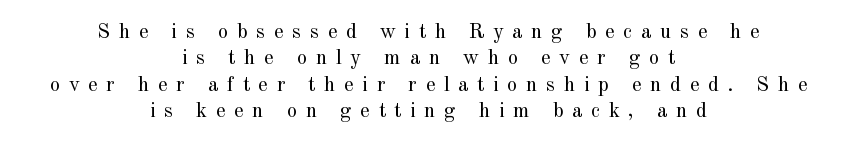
Layout note: lines centered. This is roman type, the default non-slanted kind. This is not heavy type; no bold has been used. A clean baseline with only descenders dipping below it.
